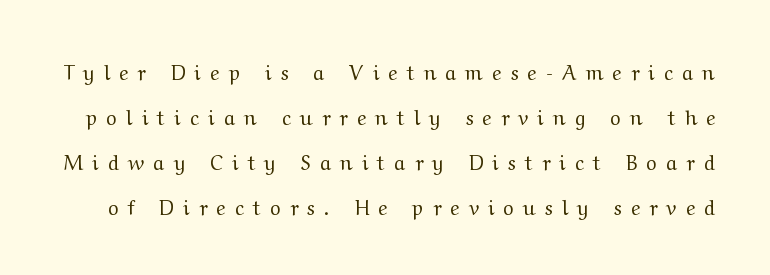
Q: Is the text bold? A: No.
Q: Is the text italic (slanted)? A: No, it is upright.
Q: Is the text underlined? A: No.
Q: Is the spacing between letters normal or unusually wide? A: Unusually wide.
Q: Is the spacing between lines tight, normal or loose? A: Loose.
